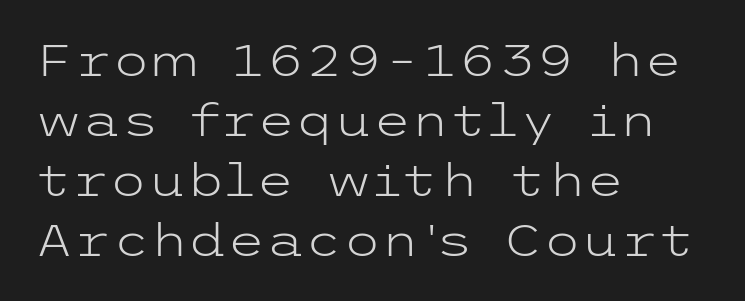
{"serif": "no", "italic": "no", "bold": "no", "weight": "light", "width": "wide", "stroke_contrast": "low", "x_height": "medium", "underline": "no", "align": "left", "line_spacing": "normal", "line_spacing_ratio": 1.36, "letter_spacing": "normal", "letter_spacing_em": 0.0, "glyph_px": 44}
